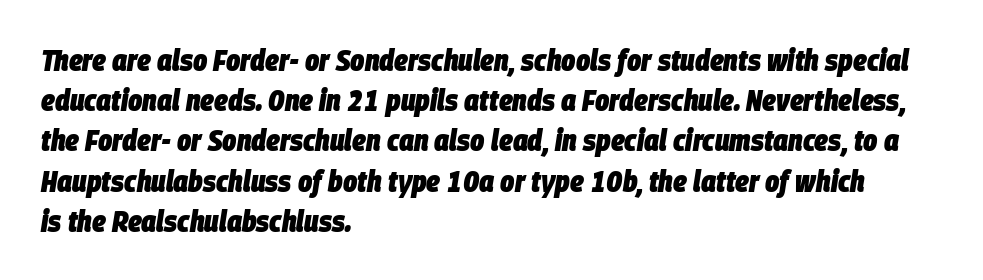
The image shows 30 px heavy, condensed type, italic (leaning right); set left-aligned, normal line spacing (1.34x), normal letter spacing, not underlined; low stroke contrast and a large x-height.
